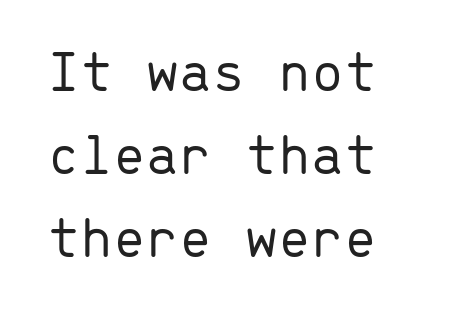
{"serif": "no", "italic": "no", "bold": "no", "weight": "light", "width": "normal", "stroke_contrast": "low", "x_height": "medium", "monospaced": "yes", "underline": "no", "line_spacing": "normal", "line_spacing_ratio": 1.41, "letter_spacing": "normal", "letter_spacing_em": 0.0, "glyph_px": 59}
